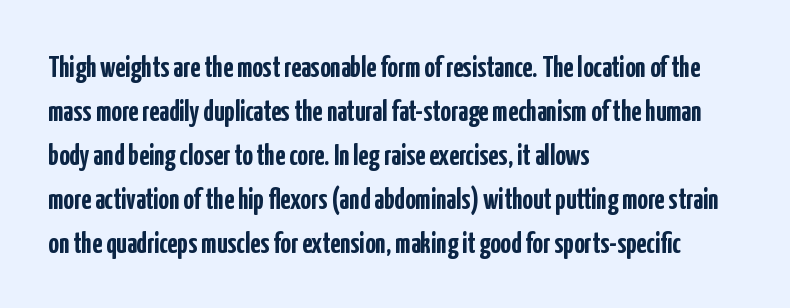
Q: Is the text bold? A: Yes.
Q: Is the text italic (slanted)? A: No, it is upright.
Q: Is the typeface a serif or a sans-serif typeface? A: Sans-serif.
Q: Is the text underlined? A: No.
Q: How is the paragraph aligned? A: Left-aligned.
Q: Is the spacing between letters normal or unusually wide? A: Normal.
Q: Is the spacing between lines tight, normal or loose? A: Normal.
Q: Width (condensed, normal, or wide)? A: Condensed.
Q: Stroke contrast? A: Low.
Q: x-height? A: Medium.
Q: Monospaced? A: No.
